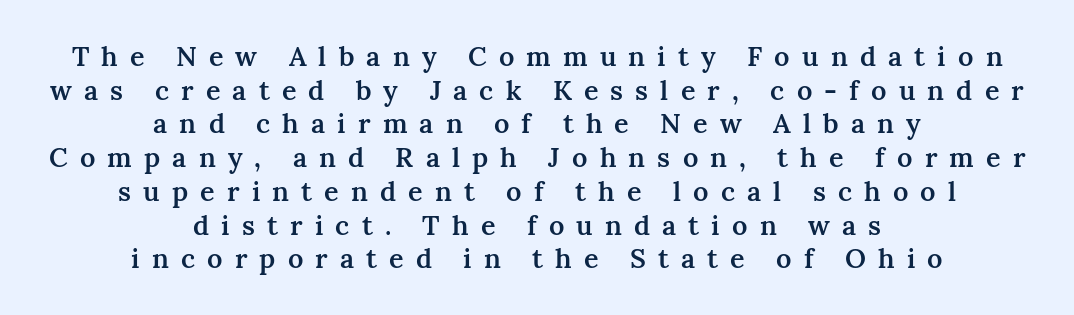
Students, observe: this is what conventionally led text looks like. Nobody drew a line under any word here. Compared with an ordinary text face, these strokes are moderately heavier — a semibold. A centered setting, common on invitations and titles, is used for this passage. Between one letter and the next there's a generous, obvious gap. Ascenders rise straight up at ninety degrees.
